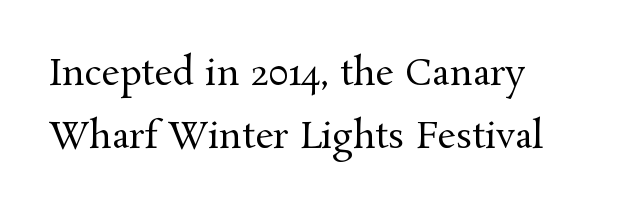
Q: Is the text bold? A: No.
Q: Is the text italic (slanted)? A: No, it is upright.
Q: Is the typeface a serif or a sans-serif typeface? A: Serif.
Q: Is the text underlined? A: No.
Q: Is the spacing between letters normal or unusually wide? A: Normal.
Q: Width (condensed, normal, or wide)? A: Normal.
Q: Stroke contrast? A: Medium.
Q: x-height? A: Medium.
Q: Monospaced? A: No.
